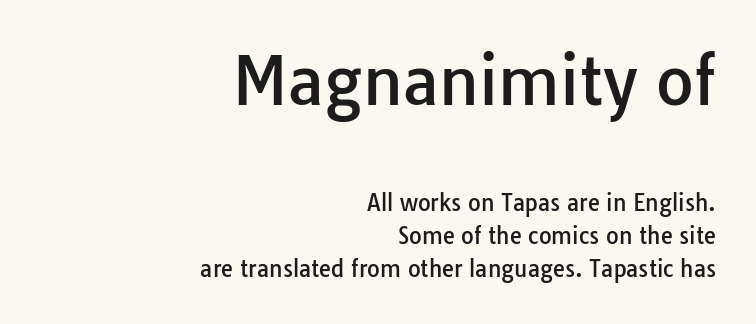
{"serif": "no", "italic": "no", "width": "normal", "stroke_contrast": "low", "x_height": "medium", "monospaced": "no", "underline": "no", "align": "right", "line_spacing": "normal", "line_spacing_ratio": 1.5, "letter_spacing": "normal", "letter_spacing_em": 0.0, "larger_block": "first", "size_ratio": 2.95, "glyph_px": 65}
